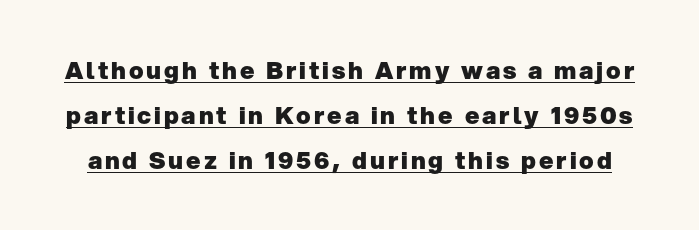
Every stem runs plumb, perpendicular to the baseline. Emphasis by weight is at full strength: bold. The rendered words wear a rule along their underside.
